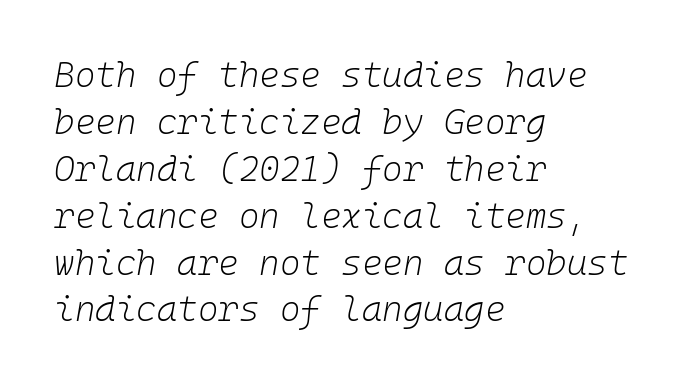
{"italic": "yes", "lean": "right", "slant_degrees": 10, "bold": "no", "weight": "light", "width": "normal", "stroke_contrast": "low", "x_height": "medium", "monospaced": "yes", "underline": "no", "align": "left", "line_spacing": "normal", "line_spacing_ratio": 1.34, "letter_spacing": "normal", "letter_spacing_em": 0.0, "glyph_px": 35}
